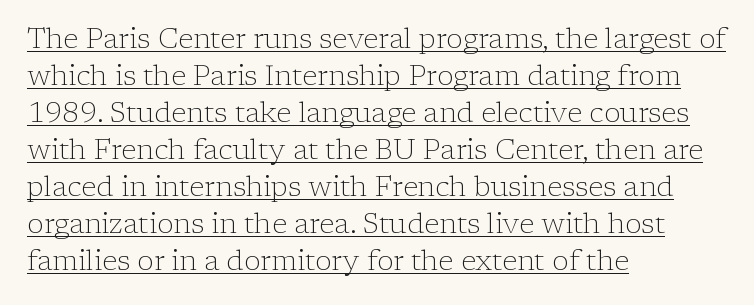
The image shows 28 px light serif type, upright; set left-aligned, normal line spacing (1.32x), normal letter spacing, underlined; low stroke contrast and a medium x-height.
